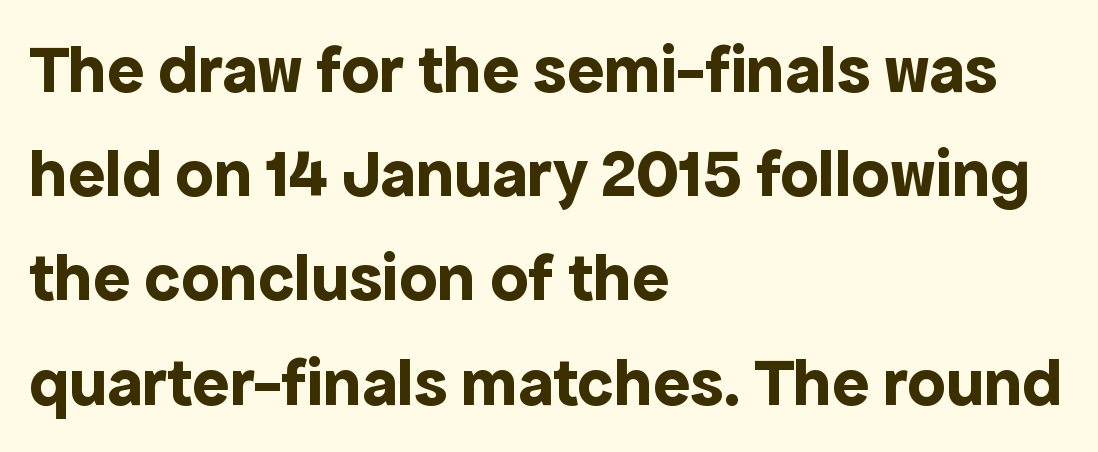
Q: Is the text bold? A: Yes.
Q: Is the text italic (slanted)? A: No, it is upright.
Q: Is the typeface a serif or a sans-serif typeface? A: Sans-serif.
Q: Is the text underlined? A: No.
Q: How is the paragraph aligned? A: Left-aligned.
Q: Is the spacing between letters normal or unusually wide? A: Normal.
Q: Is the spacing between lines tight, normal or loose? A: Normal.
Q: Width (condensed, normal, or wide)? A: Normal.
Q: x-height? A: Medium.
Q: Monospaced? A: No.
